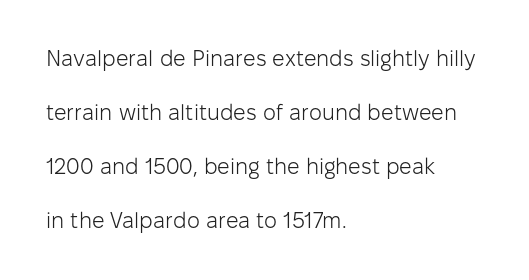
The image shows 22 px text type, upright; set left-aligned, loose line spacing (2.46x), normal letter spacing, not underlined.
